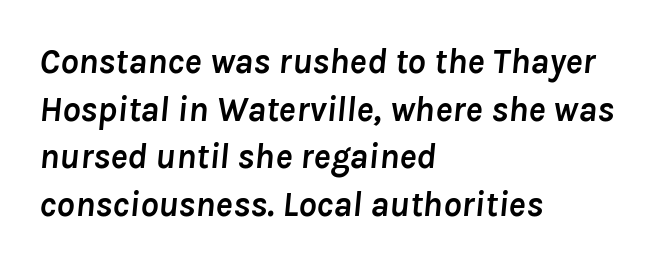
Q: Is the text bold? A: Yes.
Q: Is the text italic (slanted)? A: Yes, it leans right by about 8 degrees.
Q: Is the text underlined? A: No.
Q: How is the paragraph aligned? A: Left-aligned.
Q: Is the spacing between letters normal or unusually wide? A: Normal.
Q: Is the spacing between lines tight, normal or loose? A: Normal.
Q: Width (condensed, normal, or wide)? A: Normal.
Q: Stroke contrast? A: Low.
Q: x-height? A: Medium.
Q: Monospaced? A: No.
